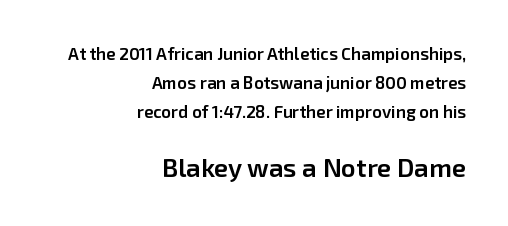
The image shows 26 px text type, upright; set right-aligned, line spacing 1.71x, normal letter spacing, not underlined; the second (bottom) block is 1.53x larger.
